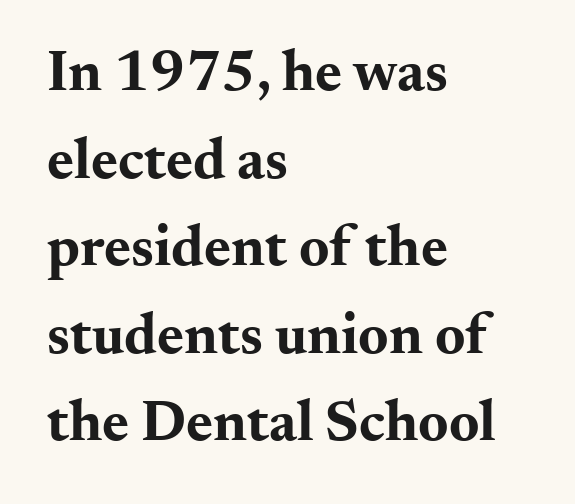
The image shows 58 px bold, wide serif type, upright; set left-aligned, normal line spacing (1.51x), normal letter spacing, not underlined; medium stroke contrast and a small x-height.
